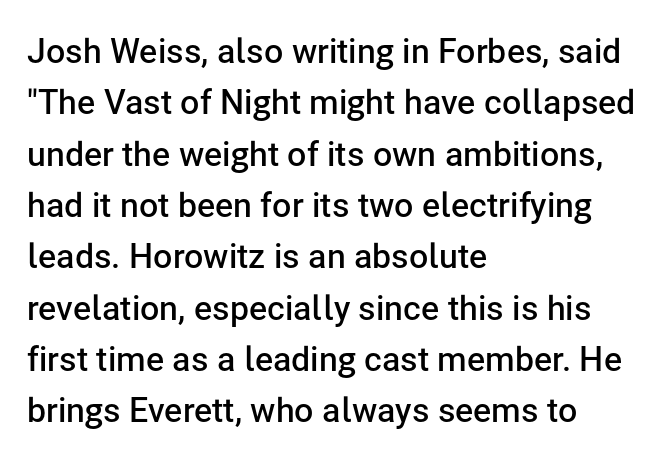
The image shows 34 px semibold sans-serif type, upright; set left-aligned, normal line spacing (1.51x), normal letter spacing, not underlined; low stroke contrast and a medium x-height.
